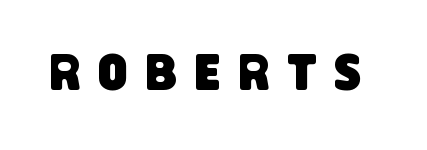
Spacing between characters has been opened up far beyond the box default. Underlining? Definitely not there. The letters carry no serifs — their stems end cleanly without finishing strokes. Is this a fixed-width face? No — the glyphs have proportional, varying widths.
